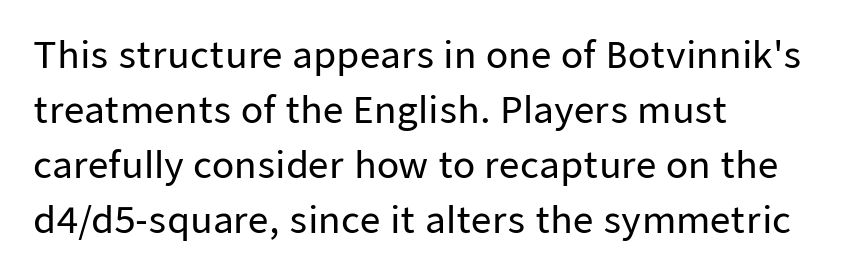
Q: Is the text italic (slanted)? A: No, it is upright.
Q: Is the typeface a serif or a sans-serif typeface? A: Sans-serif.
Q: Is the text underlined? A: No.
Q: How is the paragraph aligned? A: Left-aligned.
Q: Is the spacing between letters normal or unusually wide? A: Normal.
Q: Is the spacing between lines tight, normal or loose? A: Normal.
Q: Width (condensed, normal, or wide)? A: Normal.
Q: Stroke contrast? A: Low.
Q: x-height? A: Medium.
Q: Monospaced? A: No.
